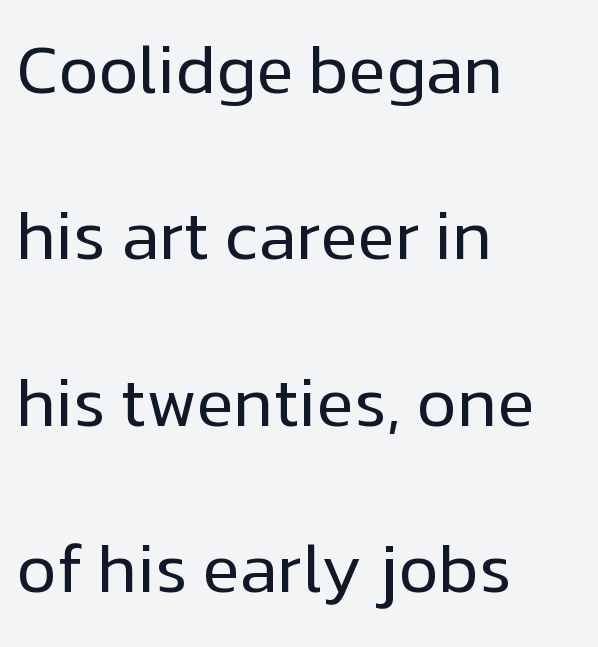
The image shows 69 px regular-weight sans-serif type, upright; set left-aligned, loose line spacing (2.41x), normal letter spacing, not underlined; low stroke contrast and a medium x-height.
